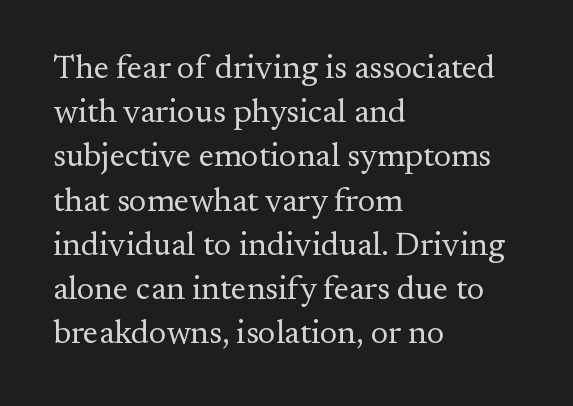
The image shows 33 px regular-weight serif type, upright; set left-aligned, normal line spacing (1.34x), normal letter spacing, not underlined; medium stroke contrast and a small x-height.
